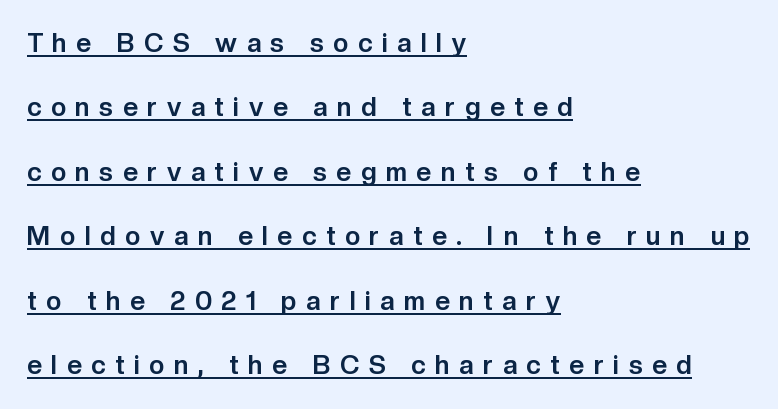
Glance below the letters and you will spot a drawn line. Vertically, the passage feels expansive, rows floating well apart. Typeset ragged right — the left edge is the straight one. Is the letter spacing exaggerated? Yes — the characters are pushed far apart. The passage shown is emphatically bold.
